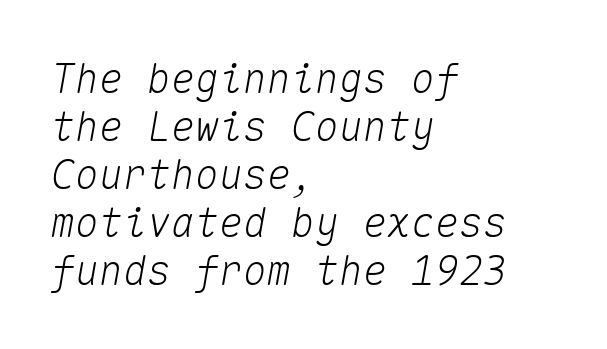
Q: Is the text italic (slanted)? A: Yes, it leans right by about 10 degrees.
Q: Is the text underlined? A: No.
Q: How is the paragraph aligned? A: Left-aligned.
Q: Is the spacing between letters normal or unusually wide? A: Normal.
Q: Width (condensed, normal, or wide)? A: Normal.
Q: Stroke contrast? A: Medium.
Q: x-height? A: Medium.
Q: Monospaced? A: Yes.
